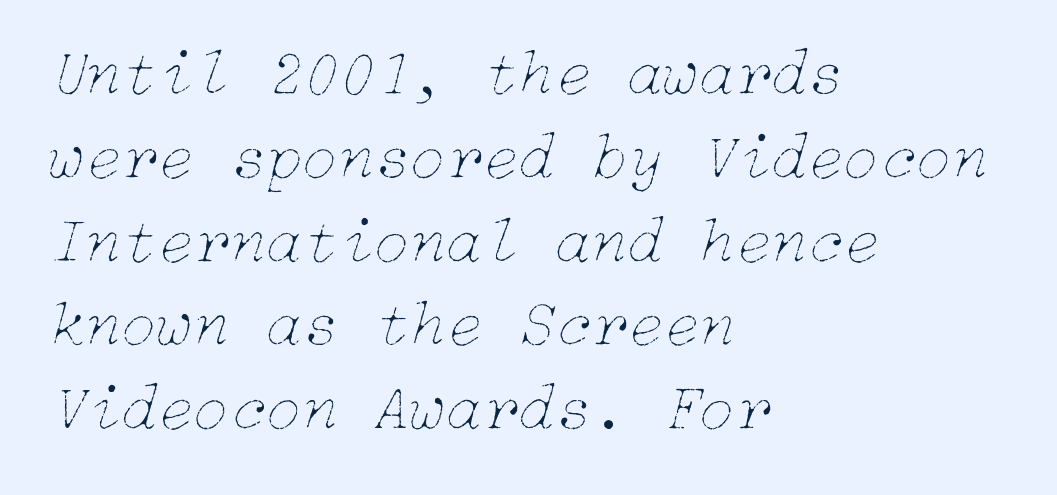
The image shows 66 px thin type, italic (leaning right); set left-aligned, normal line spacing (1.27x), normal letter spacing, not underlined; low stroke contrast and a medium x-height.
